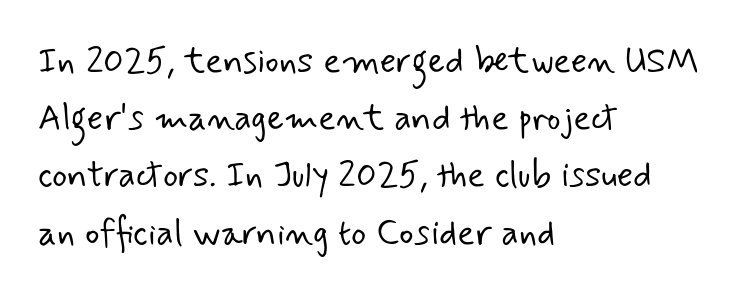
Standard letterfit; no display-style spreading of the glyphs. The leading is moderate, giving the passage an even texture. The rendering uses natural spacing where letterforms have individual widths. The paragraph has a hard left edge and a soft right edge. No extra ink here — the face is not bold.
